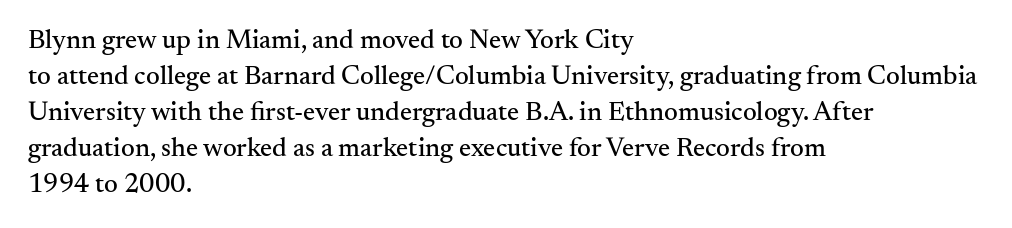
Vertically, the passage feels balanced, rows spaced as you'd expect. The face used here is rendered with its standard letterfit. The words here are not underlined. Posture: straight, roman, zero tilt.
